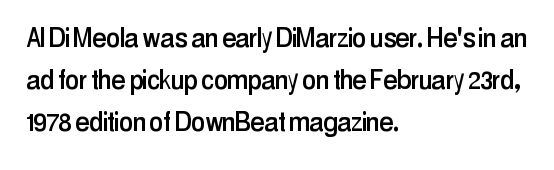
{"serif": "no", "italic": "no", "width": "condensed", "stroke_contrast": "low", "x_height": "medium", "monospaced": "no", "underline": "no", "align": "left", "line_spacing": "normal", "line_spacing_ratio": 1.32, "letter_spacing": "normal", "letter_spacing_em": 0.0, "glyph_px": 32}
